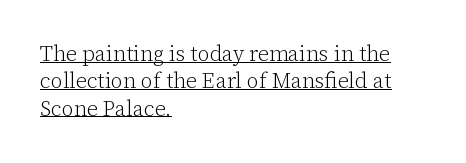
The image shows 21 px text type, upright; set left-aligned, normal line spacing (1.3x), normal letter spacing, underlined.
